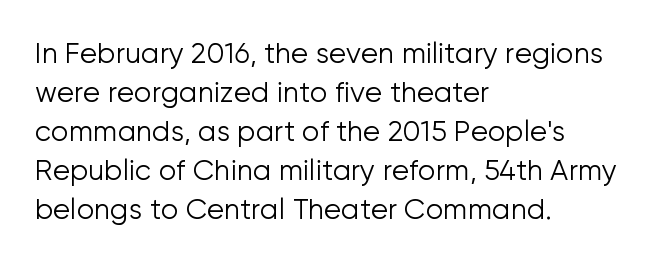
Q: Is the text bold? A: No.
Q: Is the text italic (slanted)? A: No, it is upright.
Q: Is the typeface a serif or a sans-serif typeface? A: Sans-serif.
Q: Is the text underlined? A: No.
Q: How is the paragraph aligned? A: Left-aligned.
Q: Is the spacing between letters normal or unusually wide? A: Normal.
Q: Is the spacing between lines tight, normal or loose? A: Normal.
Q: Width (condensed, normal, or wide)? A: Normal.
Q: Stroke contrast? A: Low.
Q: x-height? A: Medium.
Q: Monospaced? A: No.
